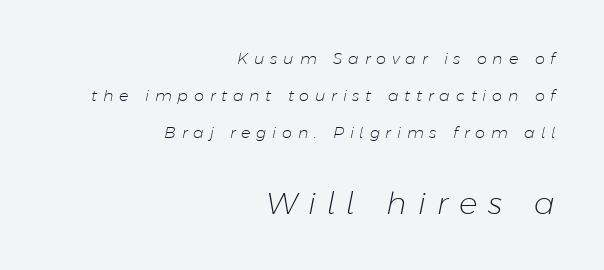
The image shows 31 px light type, italic (leaning right); set right-aligned, loose line spacing (2.31x), unusually wide letter spacing (+0.36 em), not underlined; the second (bottom) block is 1.94x larger; low stroke contrast and a medium x-height.
